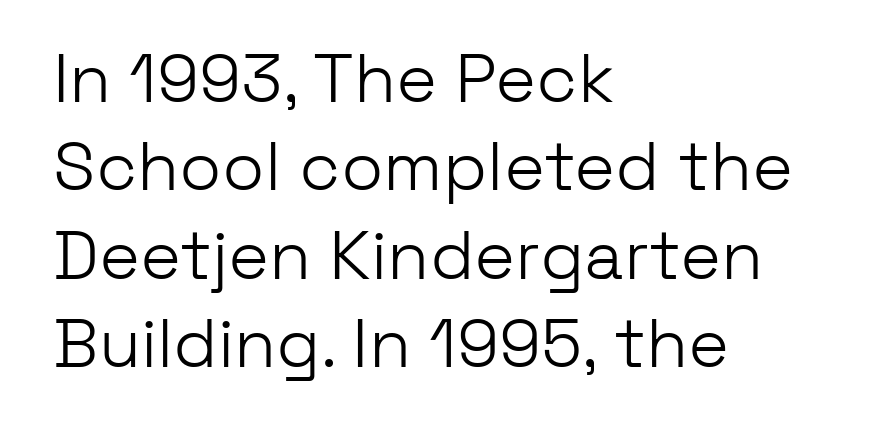
Q: Is the text bold? A: No.
Q: Is the text italic (slanted)? A: No, it is upright.
Q: Is the typeface a serif or a sans-serif typeface? A: Sans-serif.
Q: Is the text underlined? A: No.
Q: How is the paragraph aligned? A: Left-aligned.
Q: Is the spacing between letters normal or unusually wide? A: Normal.
Q: Is the spacing between lines tight, normal or loose? A: Normal.
Q: Width (condensed, normal, or wide)? A: Normal.
Q: Stroke contrast? A: Low.
Q: x-height? A: Medium.
Q: Monospaced? A: No.
